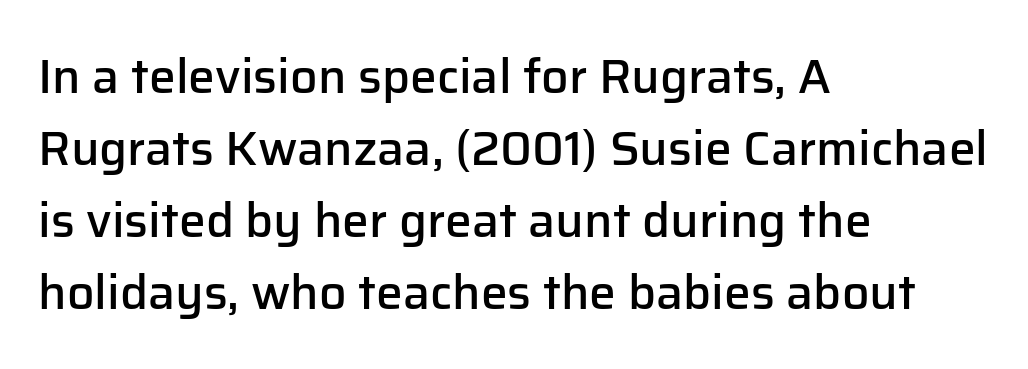
These lines carry some extra weight — a demibold, not a full bold. The face used here is rendered with its standard letterfit. The typography opts for an upright posture over an oblique one. The block of text has a typical density, with ordinary space between rows.
